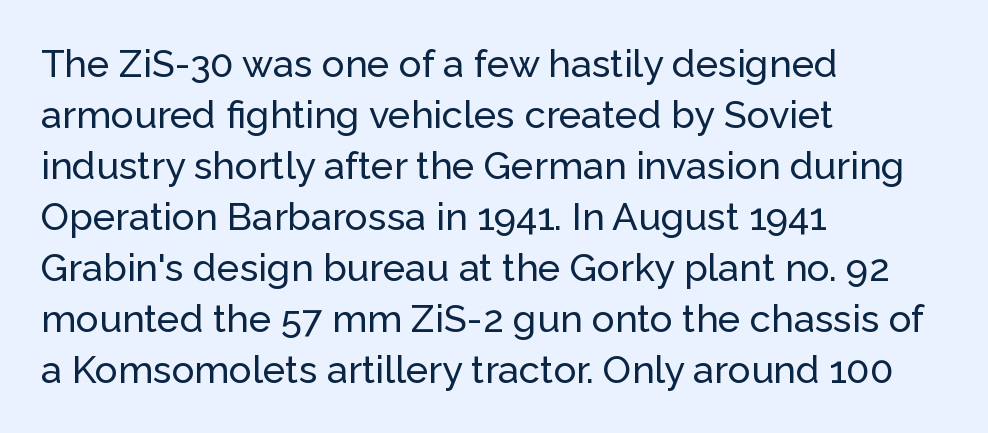
The image shows 38 px sans-serif type, upright; set left-aligned, normal line spacing (1.34x), normal letter spacing, not underlined; low stroke contrast and a medium x-height.
